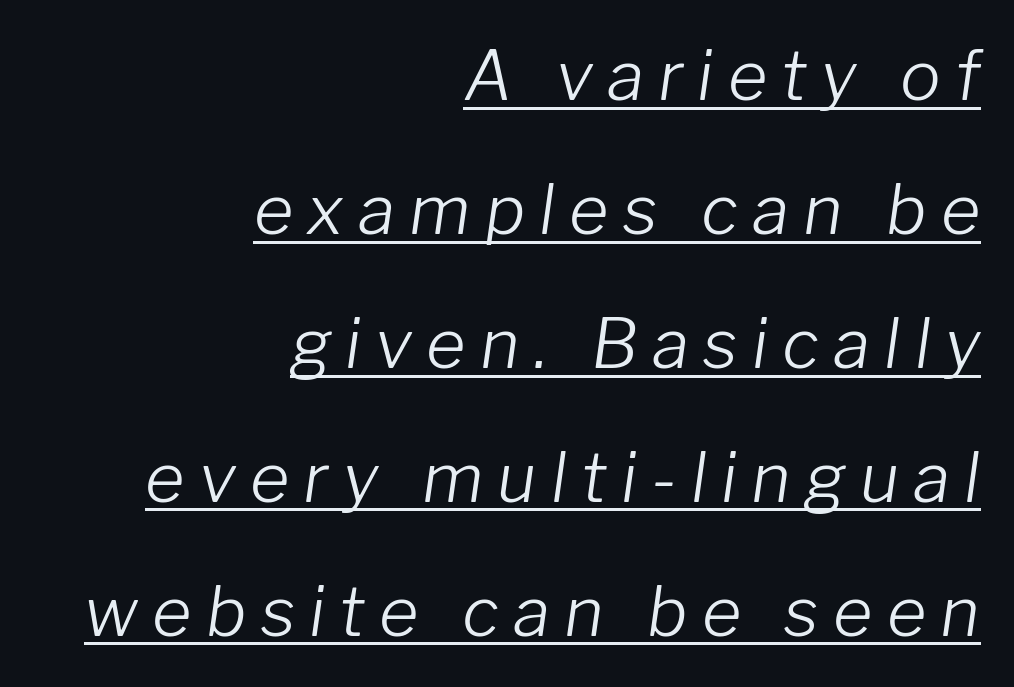
{"italic": "yes", "lean": "right", "slant_degrees": 8, "bold": "no", "weight": "light", "width": "normal", "stroke_contrast": "low", "x_height": "medium", "monospaced": "no", "underline": "yes", "align": "right", "line_spacing": "loose", "line_spacing_ratio": 1.97, "letter_spacing": "wide", "letter_spacing_em": 0.21, "glyph_px": 68}
